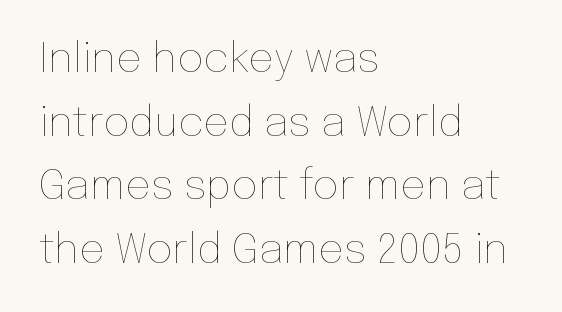
{"italic": "no", "bold": "no", "weight": "thin", "width": "normal", "stroke_contrast": "low", "x_height": "medium", "monospaced": "no", "underline": "no", "align": "left", "line_spacing": "normal", "line_spacing_ratio": 1.55, "letter_spacing": "normal", "letter_spacing_em": 0.0, "glyph_px": 41}
